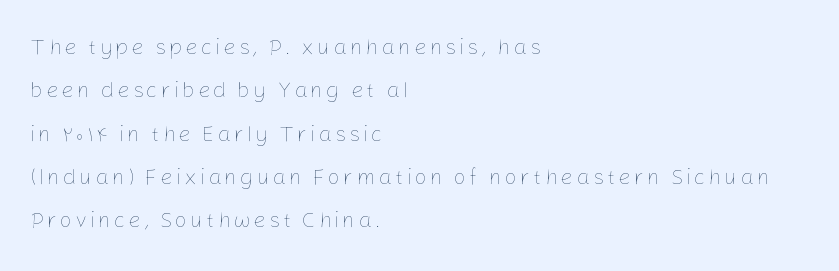
Q: Is the text bold? A: No.
Q: Is the text italic (slanted)? A: No, it is upright.
Q: Is the text underlined? A: No.
Q: How is the paragraph aligned? A: Left-aligned.
Q: Is the spacing between lines tight, normal or loose? A: Loose.
